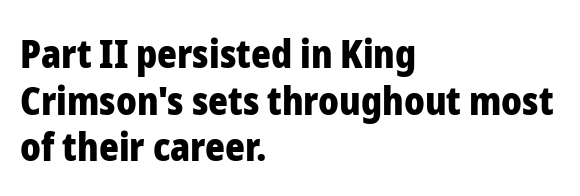
{"serif": "no", "italic": "no", "bold": "yes", "weight": "heavy", "width": "normal", "stroke_contrast": "low", "x_height": "medium", "monospaced": "no", "underline": "no", "align": "left", "line_spacing_ratio": 1.23, "letter_spacing": "normal", "letter_spacing_em": 0.0, "glyph_px": 38}
